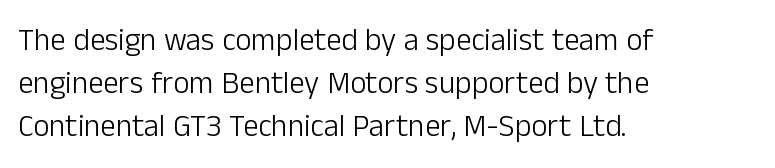
The image shows 31 px light sans-serif type, upright; set left-aligned, normal line spacing (1.39x), normal letter spacing, not underlined; low stroke contrast and a medium x-height.
